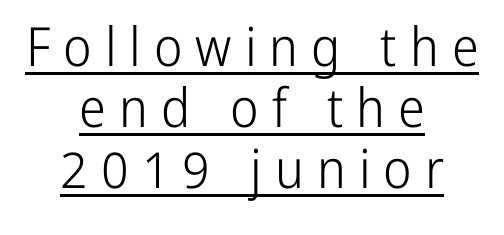
Q: Is the text bold? A: No.
Q: Is the text italic (slanted)? A: No, it is upright.
Q: Is the typeface a serif or a sans-serif typeface? A: Sans-serif.
Q: Is the text underlined? A: Yes.
Q: How is the paragraph aligned? A: Centered.
Q: Is the spacing between letters normal or unusually wide? A: Unusually wide.
Q: Is the spacing between lines tight, normal or loose? A: Tight.
Q: Width (condensed, normal, or wide)? A: Condensed.
Q: Stroke contrast? A: Low.
Q: x-height? A: Medium.
Q: Monospaced? A: No.
